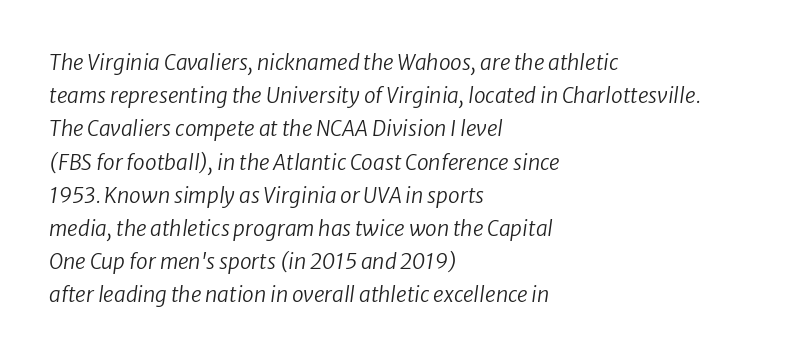
Q: Is the text bold? A: No.
Q: Is the text italic (slanted)? A: Yes, it leans right by about 8 degrees.
Q: Is the text underlined? A: No.
Q: How is the paragraph aligned? A: Left-aligned.
Q: Is the spacing between letters normal or unusually wide? A: Normal.
Q: Is the spacing between lines tight, normal or loose? A: Normal.
